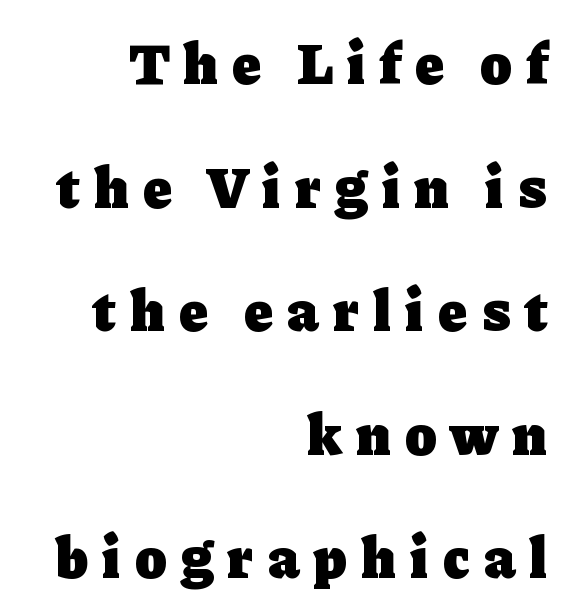
Q: Is the text bold? A: Yes.
Q: Is the text italic (slanted)? A: No, it is upright.
Q: Is the typeface a serif or a sans-serif typeface? A: Serif.
Q: Is the text underlined? A: No.
Q: How is the paragraph aligned? A: Right-aligned.
Q: Is the spacing between letters normal or unusually wide? A: Unusually wide.
Q: Is the spacing between lines tight, normal or loose? A: Loose.
Q: Width (condensed, normal, or wide)? A: Normal.
Q: Stroke contrast? A: Low.
Q: x-height? A: Medium.
Q: Monospaced? A: No.
